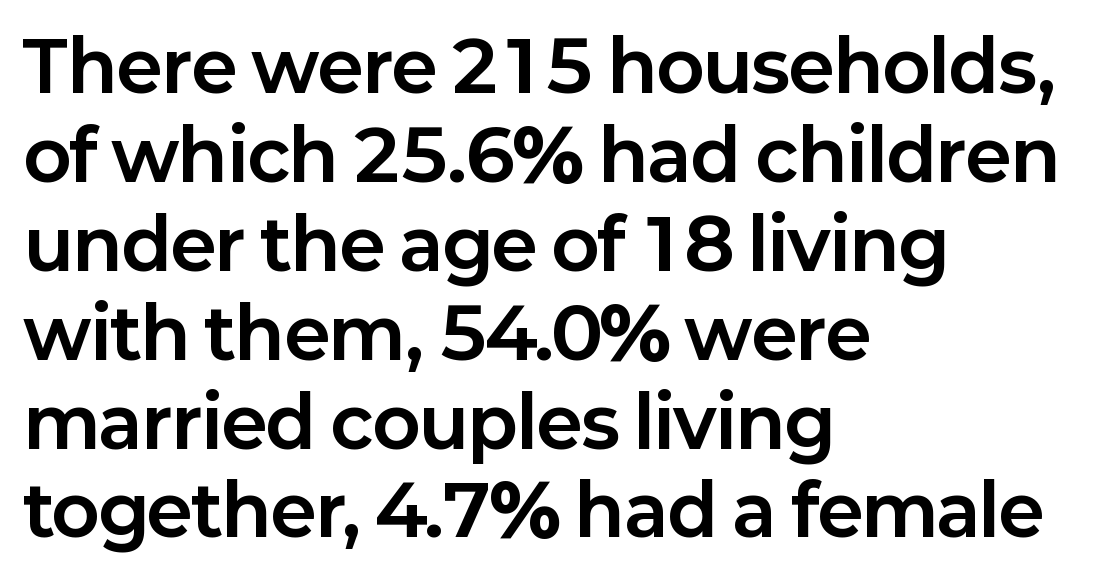
The image shows 70 px bold sans-serif type, upright; set left-aligned, normal line spacing (1.27x), normal letter spacing, not underlined; low stroke contrast and a medium x-height.
